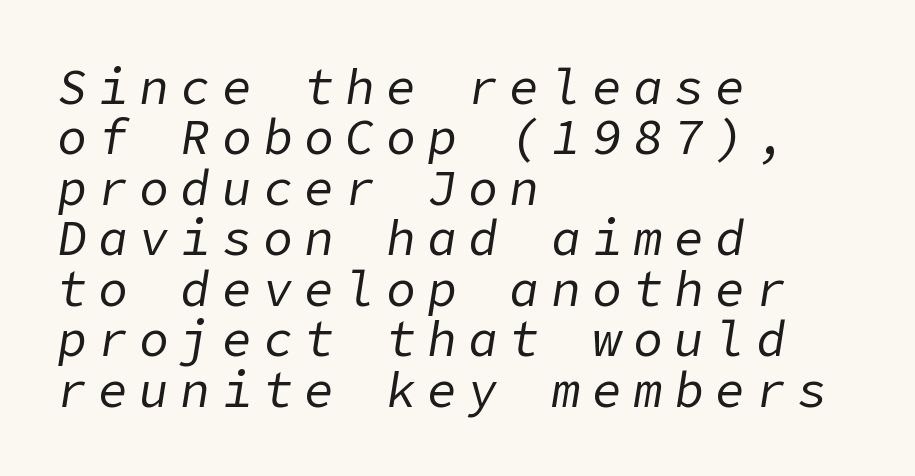
Q: Is the text bold? A: No.
Q: Is the text italic (slanted)? A: Yes, it leans right by about 9 degrees.
Q: Is the text underlined? A: No.
Q: How is the paragraph aligned? A: Left-aligned.
Q: Is the spacing between letters normal or unusually wide? A: Unusually wide.
Q: Is the spacing between lines tight, normal or loose? A: Tight.
Q: Width (condensed, normal, or wide)? A: Normal.
Q: Stroke contrast? A: Low.
Q: x-height? A: Medium.
